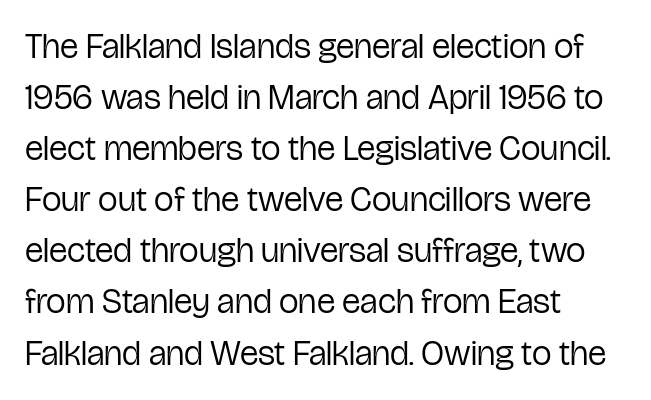
The rendering uses natural spacing where letterforms have individual widths. Glyph-to-glyph distance matches everyday printed text. The typeface has the unassuming heft of standard copy or less. No feet cap the strokes, marking this as sans-serif type.
